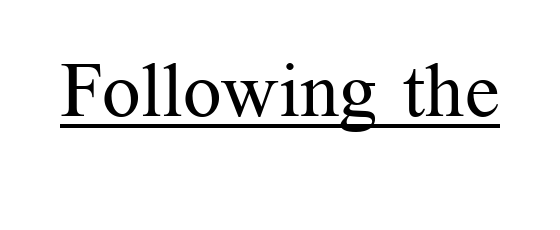
Posture: upright roman. Think of a printed novel: that variable character pitch is what you see here. The strokes are not fattened; the text isn't bold. Is this a sans? No — the strokes have serifs. The rendered words wear a rule along their underside.
